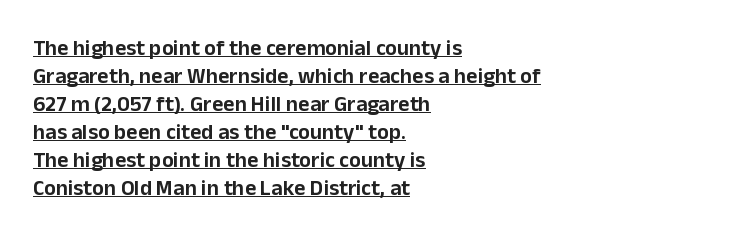
The image shows 22 px text type, upright; set left-aligned, normal line spacing (1.27x), normal letter spacing, underlined.
